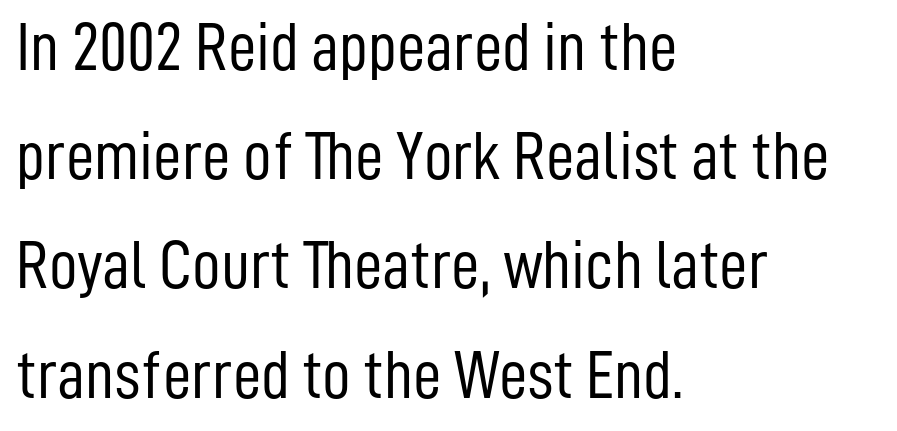
The image shows 70 px light, condensed sans-serif type, upright; set left-aligned, normal line spacing (1.56x), normal letter spacing, not underlined; low stroke contrast and a medium x-height.
